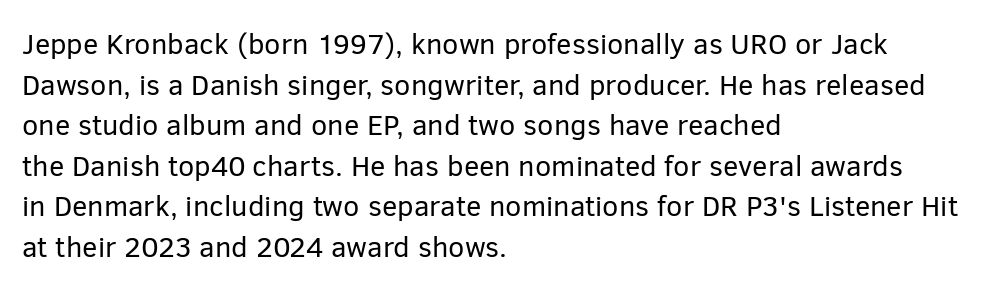
{"serif": "no", "italic": "no", "bold": "no", "weight": "regular", "width": "normal", "stroke_contrast": "low", "x_height": "medium", "monospaced": "no", "underline": "no", "align": "left", "line_spacing": "normal", "line_spacing_ratio": 1.4, "letter_spacing": "normal", "letter_spacing_em": 0.0, "glyph_px": 29}
